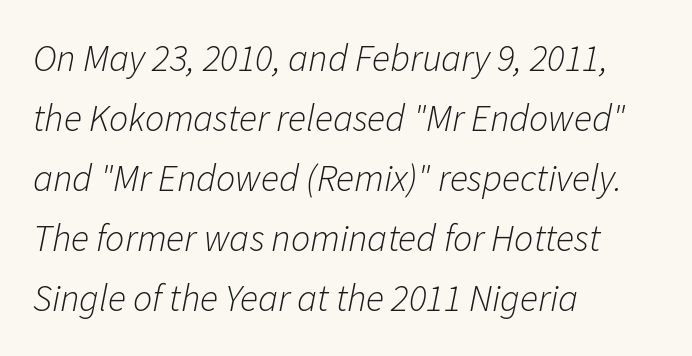
The passage shown is typed in a proportional face where columns would drift. Caption: standard tracking, unaltered. Unbolded letterforms with no extra heft. Line starts are locked; line ends wander.
